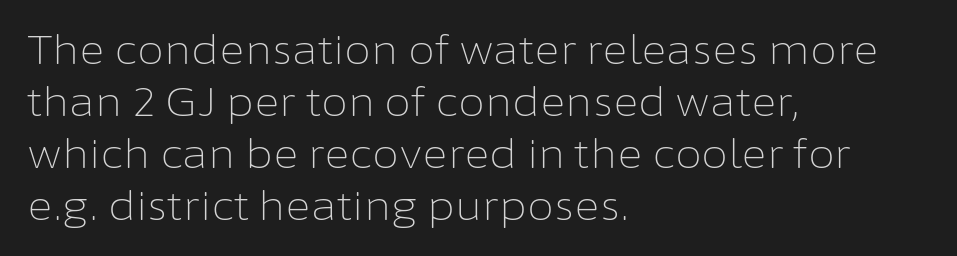
Note the varied advance widths — an 'i' is clearly narrower than an 'm'. A typesetter would mark this as roman, not italic. Type without underlining. Left-aligned paragraph, ragged on the right. Each letter's strokes conclude bluntly, with no projecting serifs. One glance says typical: line gaps are just what's usual.
